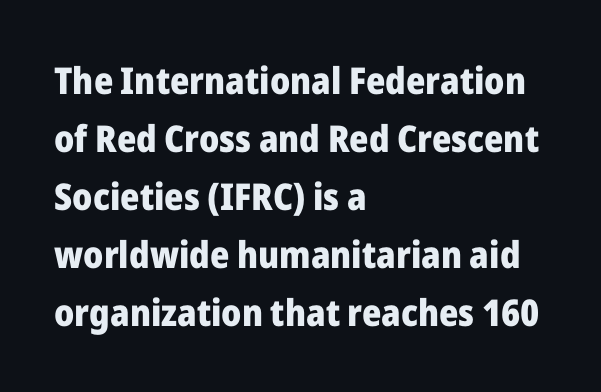
These lines are composed in type without serifs. The glyphs are unaccompanied by any horizontal stroke below them. All the whitespace from short lines collects on the right. Upright lettering throughout.
